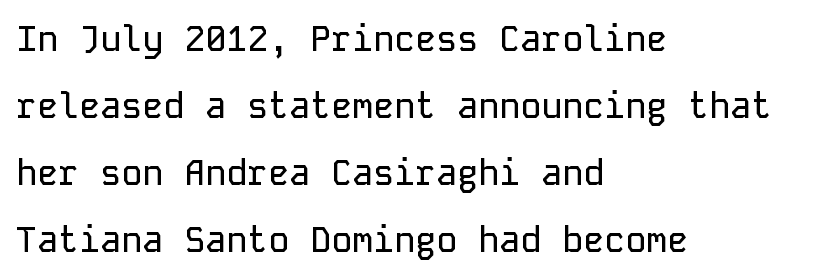
Line beginnings align vertically; line endings do not. The type sits square on the baseline with zero lean. A typesetter would call this zero additional tracking. Serifs: no, the terminals of the letterforms are clean. Leading is clearly above the norm, producing a sparse column. Descender tails drop into unmarked territory.
